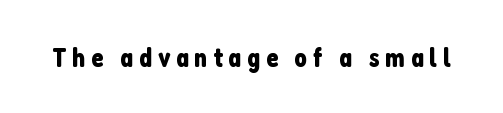
Q: Is the text italic (slanted)? A: No, it is upright.
Q: Is the typeface a serif or a sans-serif typeface? A: Sans-serif.
Q: Is the text underlined? A: No.
Q: Is the spacing between letters normal or unusually wide? A: Unusually wide.
Q: Width (condensed, normal, or wide)? A: Condensed.
Q: Stroke contrast? A: Low.
Q: x-height? A: Medium.
Q: Monospaced? A: No.
